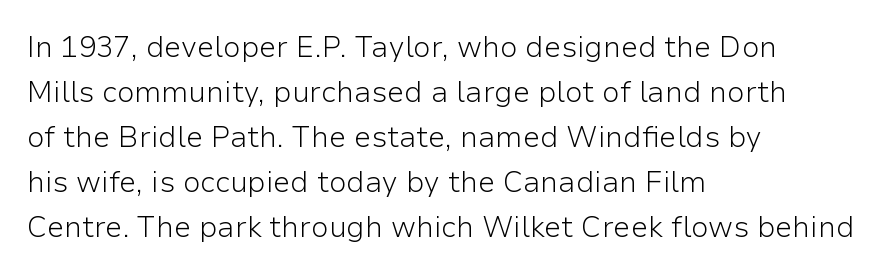
The image shows 29 px light sans-serif type, upright; set left-aligned, normal line spacing (1.55x), normal letter spacing, not underlined; low stroke contrast and a medium x-height.
